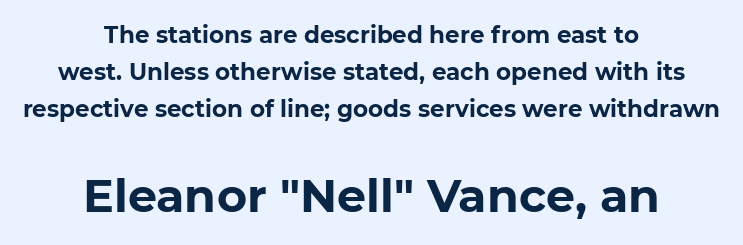
Q: Is the text bold? A: Yes.
Q: Is the typeface a serif or a sans-serif typeface? A: Sans-serif.
Q: Is the text underlined? A: No.
Q: How is the paragraph aligned? A: Centered.
Q: Is the spacing between letters normal or unusually wide? A: Normal.
Q: Is the spacing between lines tight, normal or loose? A: Normal.
Q: Which block of text is set in a larger size, the first (top) or the second (bottom)? A: The second (bottom) one.
Q: Width (condensed, normal, or wide)? A: Normal.
Q: Stroke contrast? A: Low.
Q: x-height? A: Medium.
Q: Monospaced? A: No.
